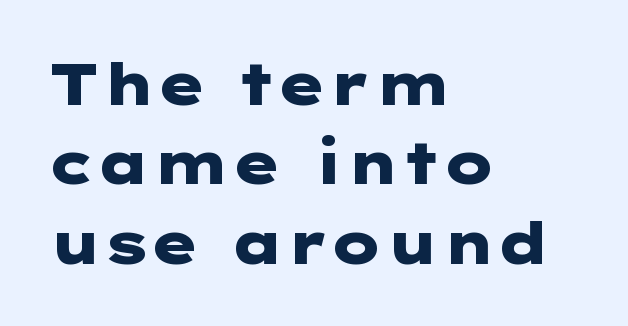
The image shows 58 px heavy, wide sans-serif type, upright; set left-aligned, normal line spacing (1.37x), normal letter spacing, not underlined; low stroke contrast and a medium x-height.
